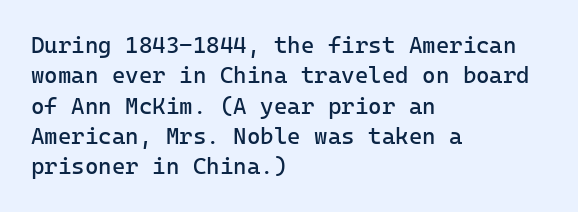
Q: Is the text bold? A: No.
Q: Is the text italic (slanted)? A: No, it is upright.
Q: Is the text underlined? A: No.
Q: How is the paragraph aligned? A: Left-aligned.
Q: Is the spacing between letters normal or unusually wide? A: Normal.
Q: Is the spacing between lines tight, normal or loose? A: Normal.
